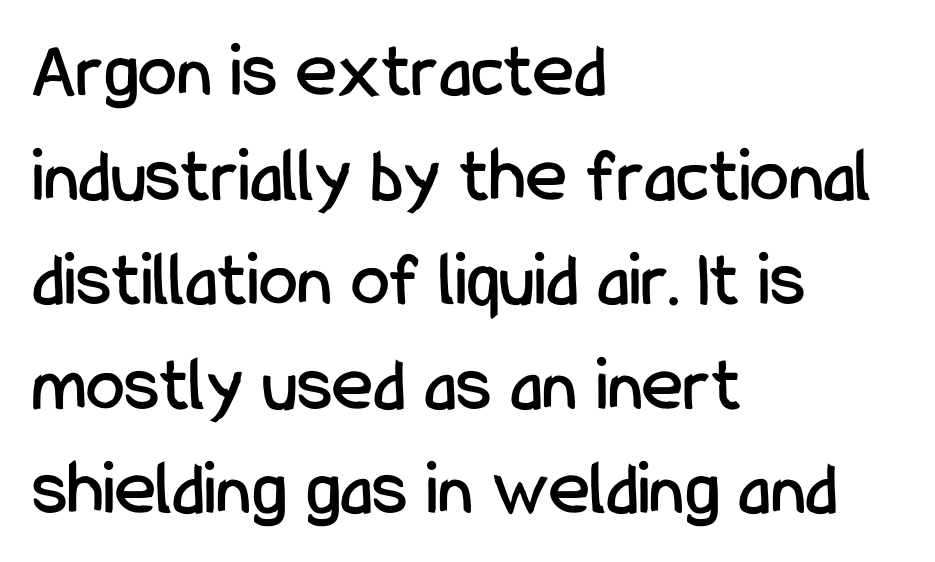
Q: Is the text italic (slanted)? A: No, it is upright.
Q: Is the typeface a serif or a sans-serif typeface? A: Sans-serif.
Q: Is the text underlined? A: No.
Q: How is the paragraph aligned? A: Left-aligned.
Q: Is the spacing between letters normal or unusually wide? A: Normal.
Q: Is the spacing between lines tight, normal or loose? A: Normal.
Q: Width (condensed, normal, or wide)? A: Condensed.
Q: Stroke contrast? A: Low.
Q: x-height? A: Medium.
Q: Monospaced? A: No.
